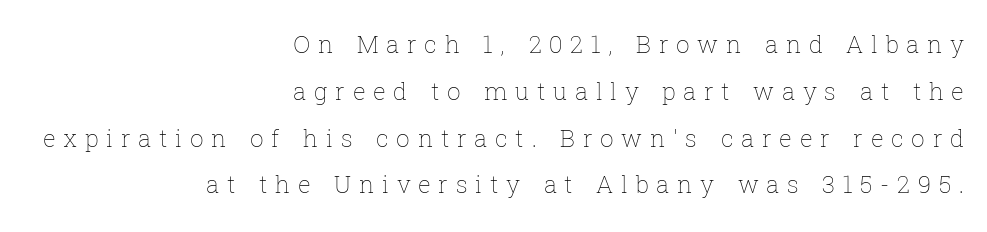
Line endings align vertically; line beginnings do not. Is this a heavy cut? Hardly; it is regular or lighter. The vertical gap from one line to the next is large. Is there any slant? The stems are plumb.
